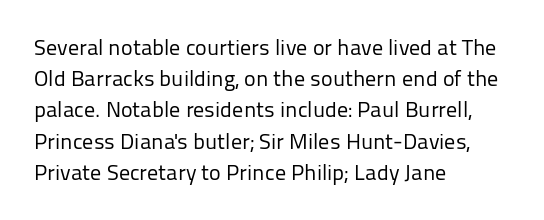
Every row of glyphs begins at an identical x-position on the left. The typesetting does not lean heavy: it is not bold. One glance says typical: line gaps are just what's usual. Underlining? Definitely not there.
